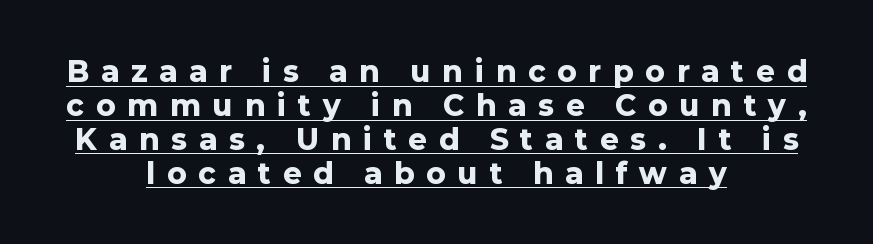
Q: Is the text bold? A: Yes.
Q: Is the text italic (slanted)? A: No, it is upright.
Q: Is the typeface a serif or a sans-serif typeface? A: Sans-serif.
Q: Is the text underlined? A: Yes.
Q: How is the paragraph aligned? A: Centered.
Q: Is the spacing between letters normal or unusually wide? A: Unusually wide.
Q: Width (condensed, normal, or wide)? A: Normal.
Q: Stroke contrast? A: Low.
Q: x-height? A: Medium.
Q: Monospaced? A: No.
